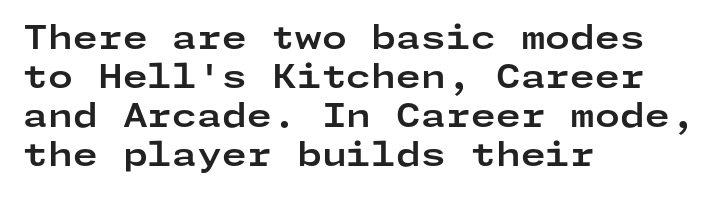
The image shows 32 px bold, wide sans-serif type, upright; set left-aligned, line spacing 1.22x, normal letter spacing, not underlined; low stroke contrast and a medium x-height.
